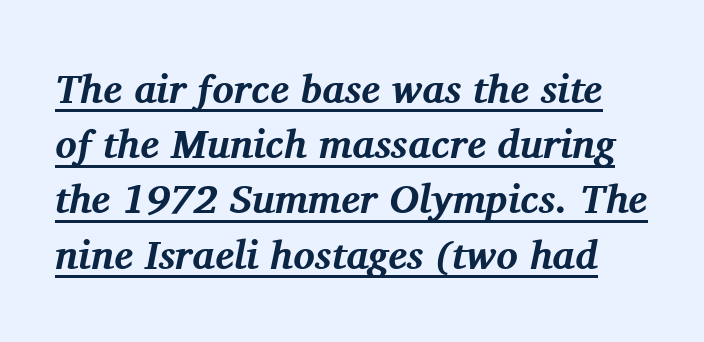
This sample keeps an unexceptional amount of space between lines. Typographic density is high because the face is bold. A continuous stroke trails under the words, as in a hyperlink. Look at the bottom of the vertical strokes: they flare into serifs here. You could not count columns in this text — the font is proportionally spaced.
